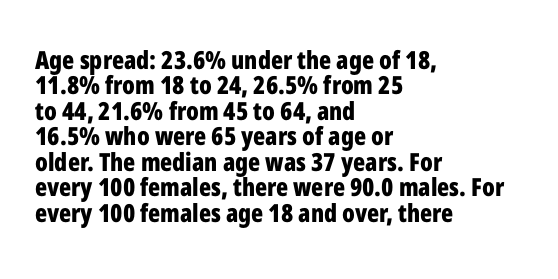
The image shows 25 px bold type, upright; set left-aligned, tight line spacing (1.02x), normal letter spacing, not underlined.
